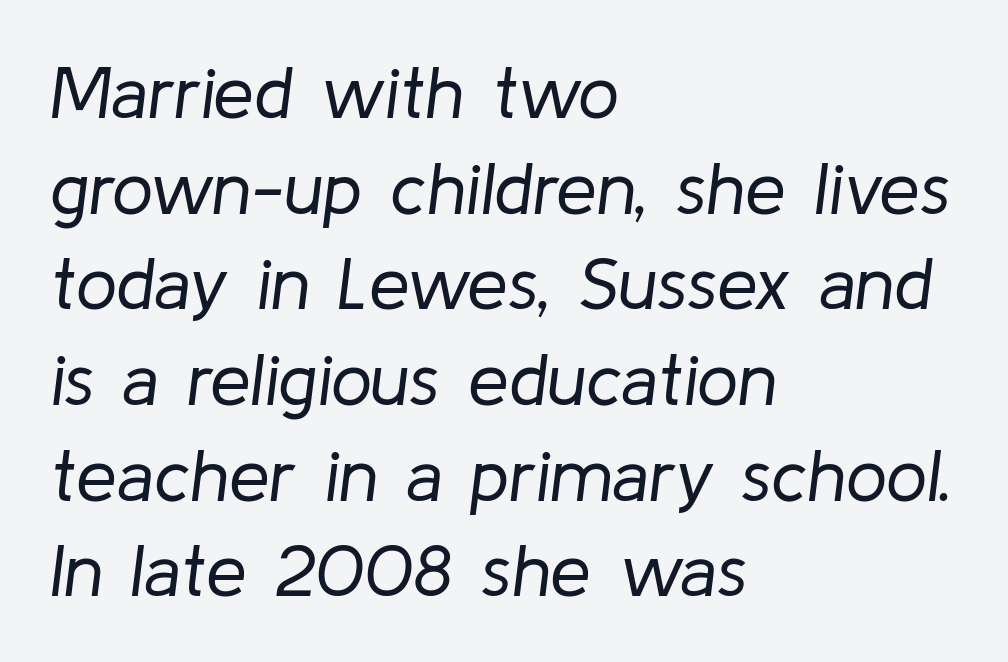
The image shows 73 px regular-weight type, italic (leaning right); set left-aligned, normal line spacing (1.31x), normal letter spacing, not underlined; low stroke contrast and a medium x-height.
